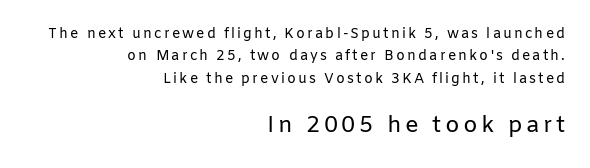
Does the lettering tilt? It doesn't — this is upright. A normal amount of white space separates one row of letters from the next. The emphasis by scale lands on block number two, below. Leftover space on each line is placed entirely before the opening word. Glance below the letters and you will spot only blank space.
